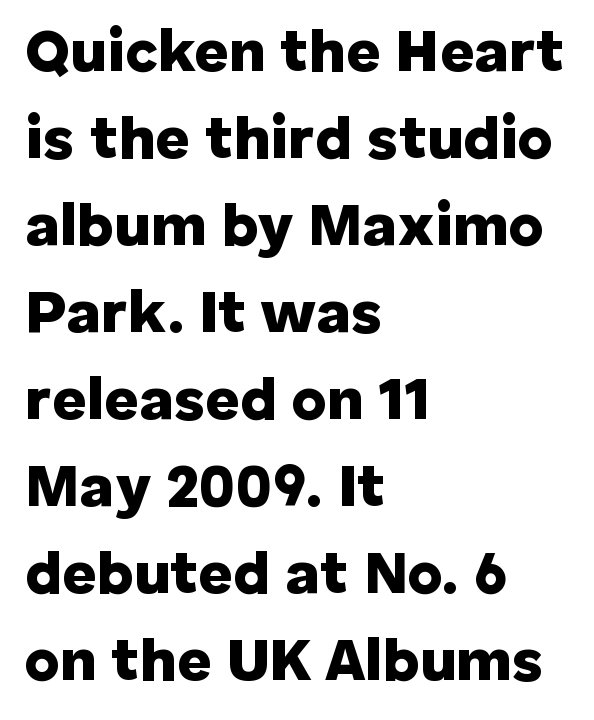
The image shows 60 px heavy sans-serif type, upright; set left-aligned, normal line spacing (1.45x), normal letter spacing, not underlined; low stroke contrast and a medium x-height.
